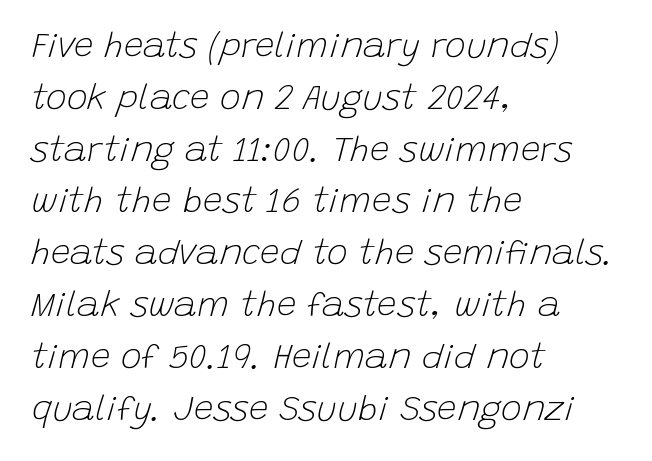
The image shows 35 px light type, italic (leaning right); set left-aligned, normal line spacing (1.48x), normal letter spacing, not underlined; low stroke contrast and a large x-height.
